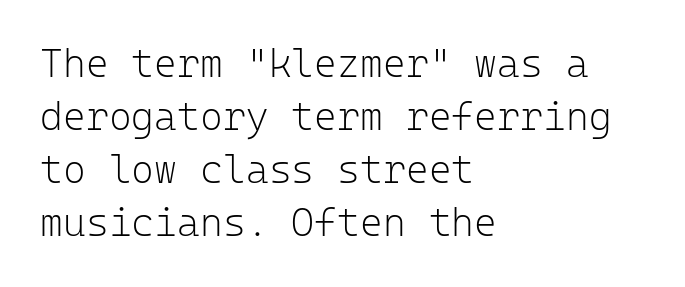
Q: Is the text bold? A: No.
Q: Is the text italic (slanted)? A: No, it is upright.
Q: Is the typeface a serif or a sans-serif typeface? A: Sans-serif.
Q: Is the text underlined? A: No.
Q: How is the paragraph aligned? A: Left-aligned.
Q: Is the spacing between letters normal or unusually wide? A: Normal.
Q: Is the spacing between lines tight, normal or loose? A: Normal.
Q: Width (condensed, normal, or wide)? A: Normal.
Q: Stroke contrast? A: Low.
Q: x-height? A: Medium.
Q: Monospaced? A: Yes.
